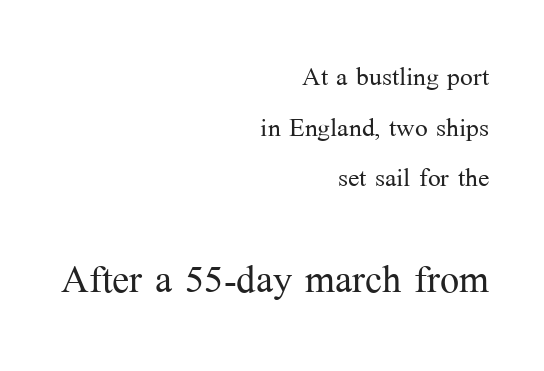
{"serif": "yes", "italic": "no", "bold": "no", "weight": "light", "width": "normal", "stroke_contrast": "medium", "x_height": "medium", "monospaced": "no", "underline": "no", "align": "right", "line_spacing": "normal", "line_spacing_ratio": 1.49, "letter_spacing": "normal", "letter_spacing_em": 0.0, "larger_block": "second", "size_ratio": 1.5, "glyph_px": 51}
